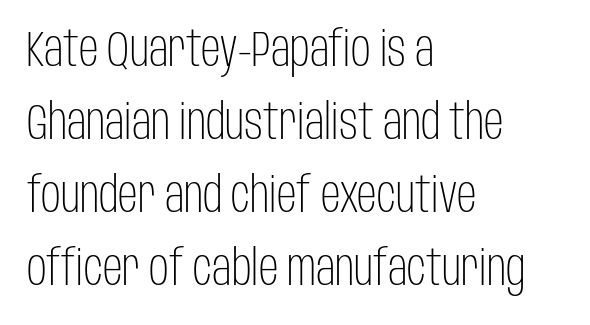
Weight: not bold — regular or lighter. Unmarked baselines from the first word to the last. Leftover space on each line is placed entirely after the last word. Ascenders rise straight up at ninety degrees. Each word holds together tightly as a unit, with standard inter-letter gaps. The vertical gap from one line to the next is medium.
